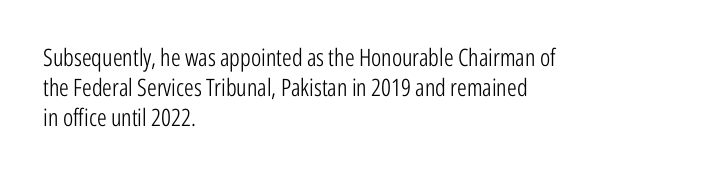
The image shows 24 px text type, upright; set left-aligned, normal line spacing (1.26x), normal letter spacing, not underlined.
